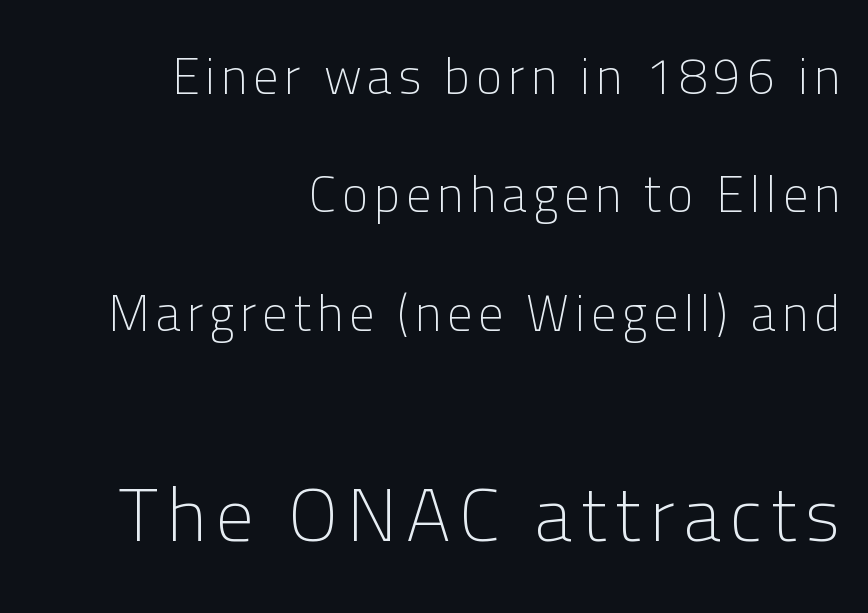
Horizontal bands of white between lines are thick stripes. Bigger letters appear in the bottom chunk; the top chunk is reduced. The letters advance in unequal steps, a hallmark of proportional type. The letterforms sit at book weight or below. Nope, no serifs anywhere on these letters.
